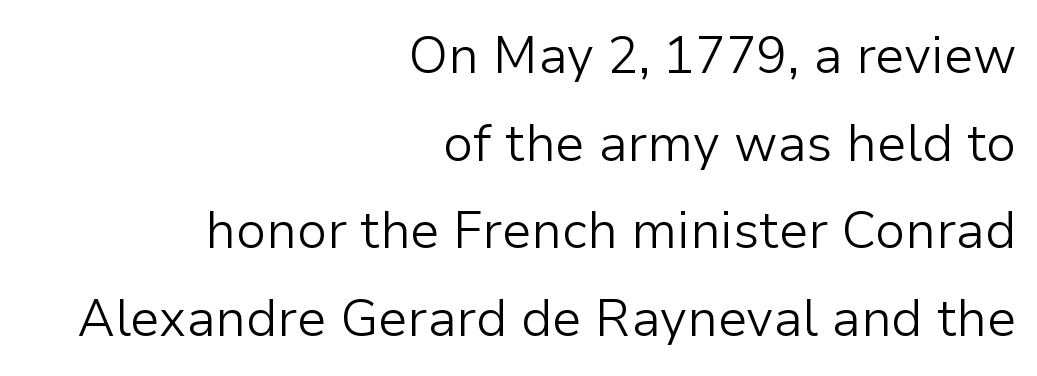
{"serif": "no", "italic": "no", "bold": "no", "weight": "light", "width": "normal", "stroke_contrast": "low", "x_height": "medium", "monospaced": "no", "underline": "no", "align": "right", "line_spacing_ratio": 1.72, "letter_spacing": "normal", "letter_spacing_em": 0.0, "glyph_px": 51}
